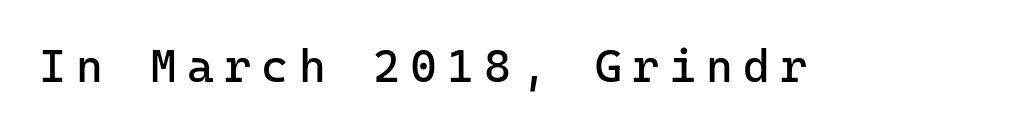
Q: Is the text bold? A: No.
Q: Is the text italic (slanted)? A: No, it is upright.
Q: Is the typeface a serif or a sans-serif typeface? A: Sans-serif.
Q: Is the text underlined? A: No.
Q: Is the spacing between letters normal or unusually wide? A: Unusually wide.
Q: Width (condensed, normal, or wide)? A: Normal.
Q: Stroke contrast? A: Low.
Q: x-height? A: Medium.
